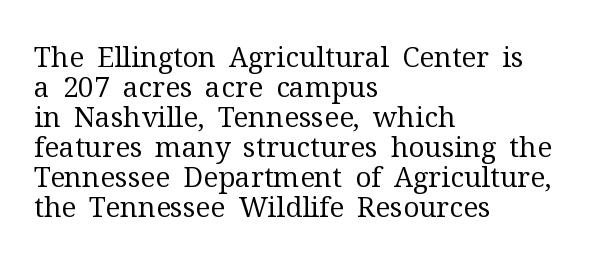
Q: Is the text bold? A: No.
Q: Is the text italic (slanted)? A: No, it is upright.
Q: Is the typeface a serif or a sans-serif typeface? A: Serif.
Q: Is the text underlined? A: No.
Q: How is the paragraph aligned? A: Left-aligned.
Q: Is the spacing between letters normal or unusually wide? A: Normal.
Q: Is the spacing between lines tight, normal or loose? A: Tight.
Q: Width (condensed, normal, or wide)? A: Normal.
Q: Stroke contrast? A: Medium.
Q: x-height? A: Medium.
Q: Monospaced? A: No.
